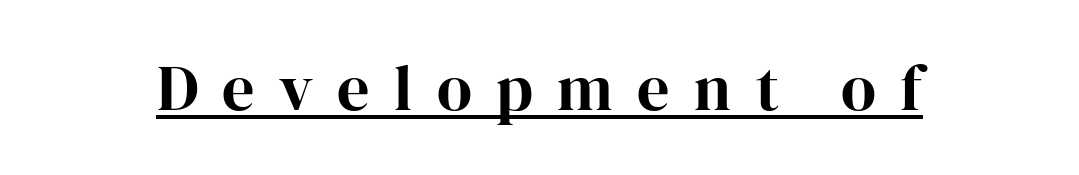
Q: Is the text italic (slanted)? A: No, it is upright.
Q: Is the typeface a serif or a sans-serif typeface? A: Serif.
Q: Is the text underlined? A: Yes.
Q: Is the spacing between letters normal or unusually wide? A: Unusually wide.
Q: Width (condensed, normal, or wide)? A: Normal.
Q: Stroke contrast? A: High.
Q: x-height? A: Medium.
Q: Monospaced? A: No.
